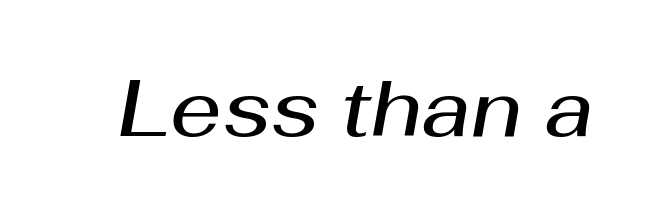
Q: Is the text bold? A: Semi-bold.
Q: Is the text italic (slanted)? A: Yes, it leans right by about 10 degrees.
Q: Is the text underlined? A: No.
Q: Is the spacing between letters normal or unusually wide? A: Normal.
Q: Width (condensed, normal, or wide)? A: Normal.
Q: Stroke contrast? A: Medium.
Q: x-height? A: Medium.
Q: Monospaced? A: No.
